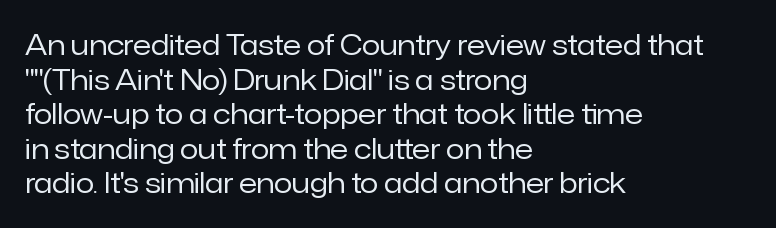
The block of text has a typical density, with ordinary space between rows. Which margin do the lines hug? The left one — the right edge is uneven. The space directly below the letters is spotless. This is the regular roman posture of the typeface. Does extra space separate the letters? No, they use regular spacing.
